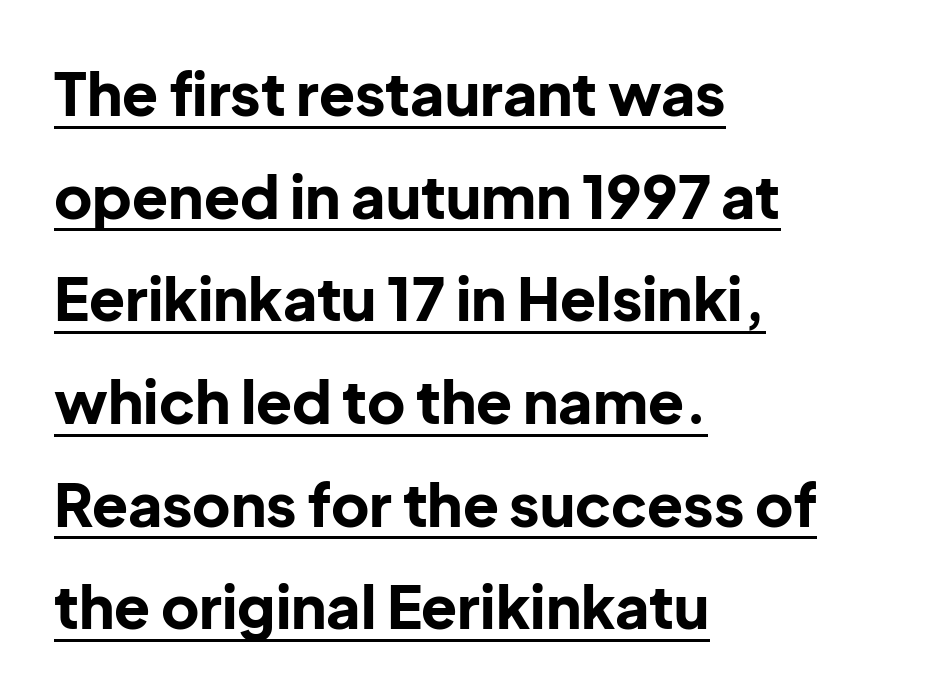
Do the characters align in a grid? No, the font is proportional. Compared with typical body copy, the letter spacing here is the same. The lines are quadded left. Compared with an ordinary text face, these strokes are far heavier — a full bold.
